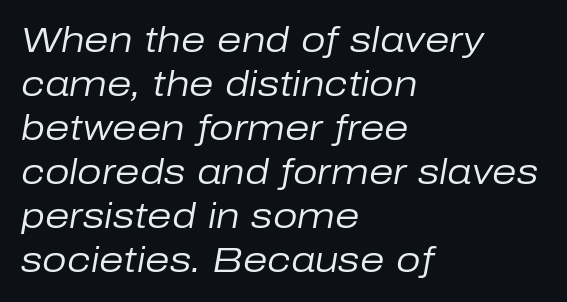
{"italic": "yes", "lean": "right", "slant_degrees": 10, "bold": "no", "weight": "regular", "width": "normal", "stroke_contrast": "low", "x_height": "medium", "monospaced": "no", "underline": "no", "align": "left", "line_spacing": "normal", "line_spacing_ratio": 1.26, "letter_spacing": "normal", "letter_spacing_em": 0.0, "glyph_px": 35}
